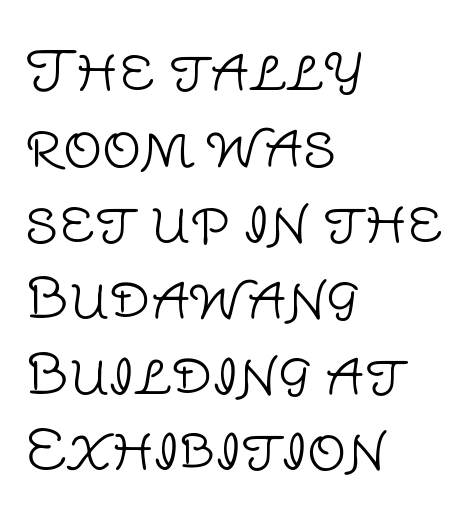
{"serif": "no", "bold": "no", "weight": "light", "width": "normal", "stroke_contrast": "low", "x_height": "large", "monospaced": "no", "underline": "no", "align": "left", "line_spacing": "normal", "line_spacing_ratio": 1.38, "letter_spacing": "normal", "letter_spacing_em": 0.0, "glyph_px": 55}
